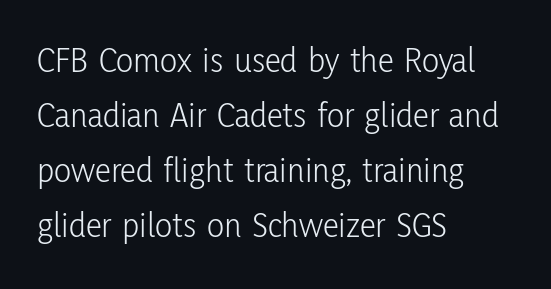
The image shows 36 px light, condensed sans-serif type, upright; set left-aligned, normal line spacing (1.53x), normal letter spacing, not underlined; low stroke contrast and a medium x-height.
